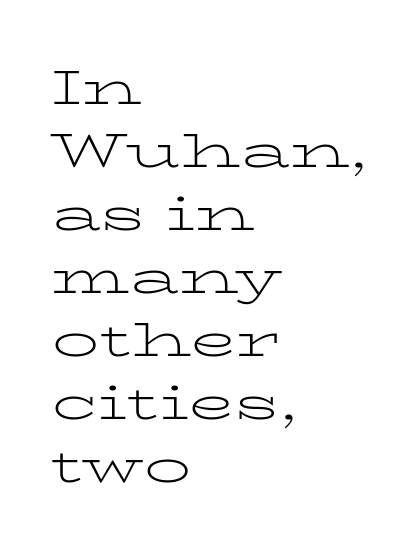
The image shows 47 px light, wide serif type, upright; set left-aligned, normal line spacing (1.34x), normal letter spacing, not underlined; low stroke contrast and a medium x-height.
